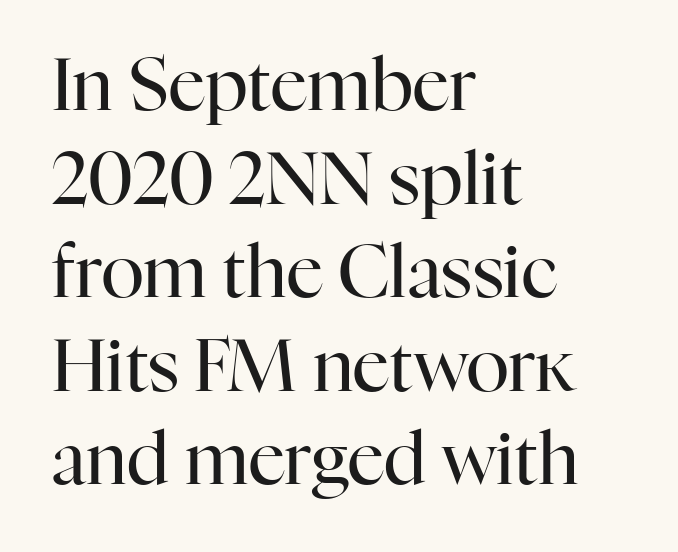
Q: Is the text bold? A: No.
Q: Is the text italic (slanted)? A: No, it is upright.
Q: Is the typeface a serif or a sans-serif typeface? A: Serif.
Q: Is the text underlined? A: No.
Q: How is the paragraph aligned? A: Left-aligned.
Q: Is the spacing between letters normal or unusually wide? A: Normal.
Q: Is the spacing between lines tight, normal or loose? A: Normal.
Q: Width (condensed, normal, or wide)? A: Normal.
Q: Stroke contrast? A: High.
Q: x-height? A: Medium.
Q: Monospaced? A: No.
